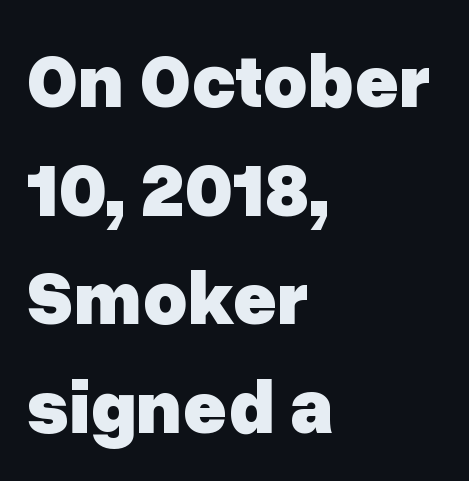
Q: Is the text bold? A: Yes.
Q: Is the text italic (slanted)? A: No, it is upright.
Q: Is the typeface a serif or a sans-serif typeface? A: Sans-serif.
Q: Is the text underlined? A: No.
Q: How is the paragraph aligned? A: Left-aligned.
Q: Is the spacing between letters normal or unusually wide? A: Normal.
Q: Is the spacing between lines tight, normal or loose? A: Normal.
Q: Width (condensed, normal, or wide)? A: Normal.
Q: Stroke contrast? A: Low.
Q: x-height? A: Medium.
Q: Monospaced? A: No.
